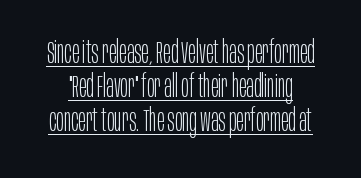
{"serif": "no", "italic": "no", "bold": "no", "weight": "light", "width": "condensed", "stroke_contrast": "low", "x_height": "large", "monospaced": "no", "underline": "yes", "line_spacing": "tight", "line_spacing_ratio": 1.1, "letter_spacing": "normal", "letter_spacing_em": 0.0, "glyph_px": 31}
